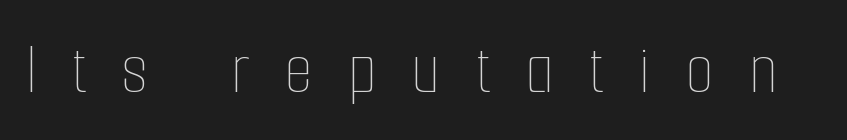
{"italic": "no", "bold": "no", "weight": "thin", "width": "condensed", "stroke_contrast": "low", "x_height": "medium", "monospaced": "no", "underline": "no", "letter_spacing": "wide", "letter_spacing_em": 0.47, "glyph_px": 74}
